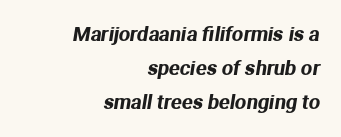
Q: Is the text underlined? A: No.
Q: How is the paragraph aligned? A: Right-aligned.
Q: Is the spacing between letters normal or unusually wide? A: Normal.
